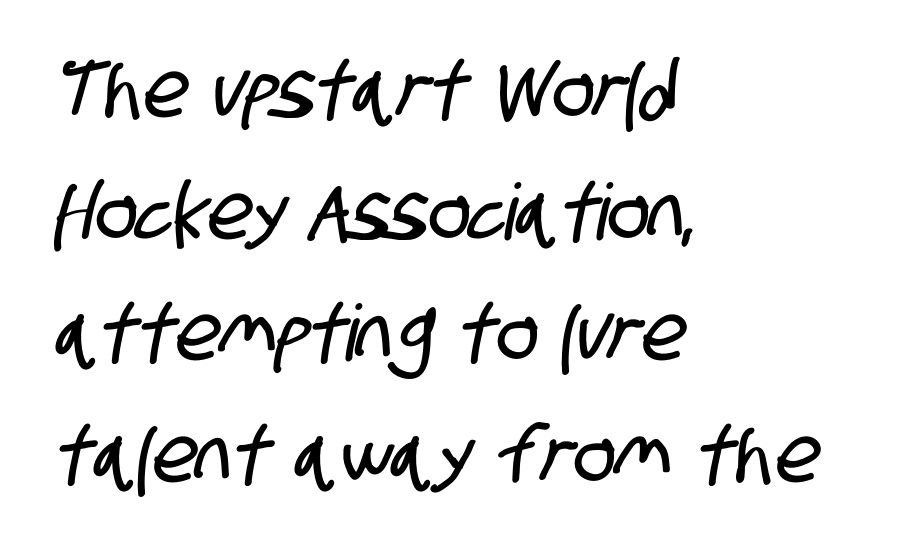
The image shows 78 px condensed sans-serif type; set left-aligned, normal line spacing (1.56x), normal letter spacing, not underlined; low stroke contrast and a large x-height.
